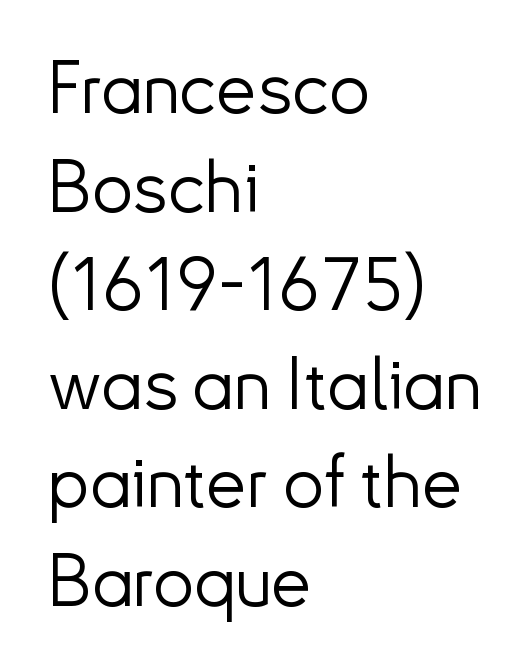
Is the stroke heavy? The answer is a plain regular-or-lighter. Where is the straight margin? On the left. This sample uses an upright cut, with every glyph sitting square on the baseline. A clean baseline with only descenders dipping below it. Rows of type keep a routine distance in the vertical direction. Nothing unusual about the tracking: characters are spaced as the font intends.
